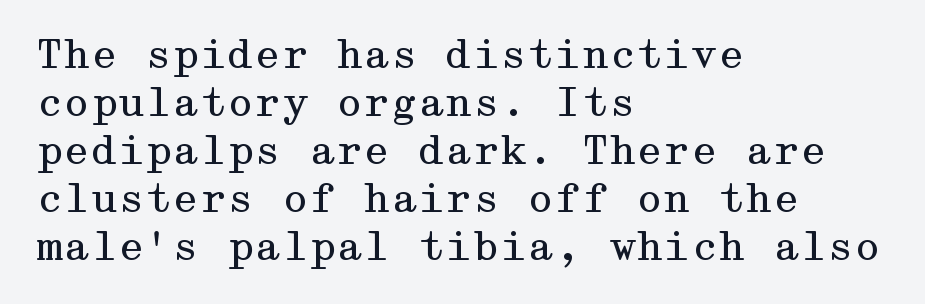
{"serif": "yes", "italic": "no", "bold": "no", "weight": "regular", "width": "wide", "stroke_contrast": "medium", "x_height": "medium", "underline": "no", "align": "left", "line_spacing_ratio": 1.23, "letter_spacing": "normal", "letter_spacing_em": 0.0, "glyph_px": 39}
